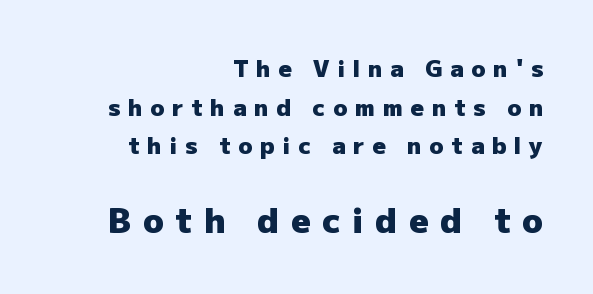
{"serif": "no", "italic": "no", "bold": "yes", "weight": "heavy", "width": "normal", "stroke_contrast": "low", "x_height": "medium", "monospaced": "no", "underline": "no", "align": "right", "line_spacing": "normal", "line_spacing_ratio": 1.68, "letter_spacing": "wide", "letter_spacing_em": 0.34, "larger_block": "second", "size_ratio": 1.48, "glyph_px": 34}
